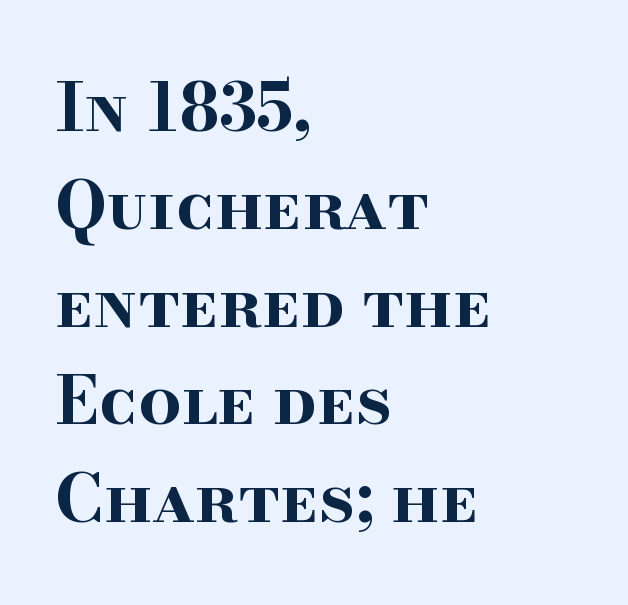
The image shows 67 px bold, wide serif type, upright; set left-aligned, normal line spacing (1.46x), normal letter spacing, not underlined; high stroke contrast and a small x-height.
